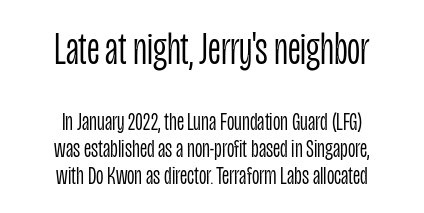
Q: Is the text bold? A: No.
Q: Is the text italic (slanted)? A: No, it is upright.
Q: Is the typeface a serif or a sans-serif typeface? A: Sans-serif.
Q: Is the text underlined? A: No.
Q: How is the paragraph aligned? A: Centered.
Q: Is the spacing between letters normal or unusually wide? A: Normal.
Q: Is the spacing between lines tight, normal or loose? A: Tight.
Q: Which block of text is set in a larger size, the first (top) or the second (bottom)? A: The first (top) one.
Q: Width (condensed, normal, or wide)? A: Condensed.
Q: Stroke contrast? A: Low.
Q: x-height? A: Large.
Q: Monospaced? A: No.
